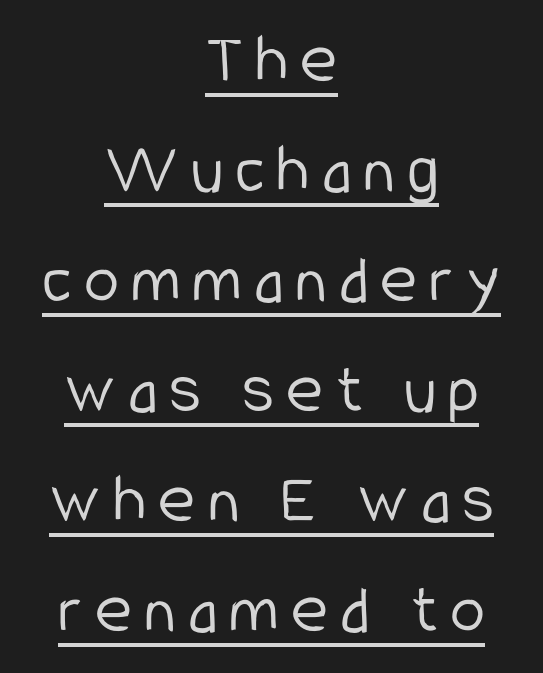
Q: Is the text bold? A: No.
Q: Is the text italic (slanted)? A: No, it is upright.
Q: Is the typeface a serif or a sans-serif typeface? A: Sans-serif.
Q: Is the text underlined? A: Yes.
Q: How is the paragraph aligned? A: Centered.
Q: Is the spacing between lines tight, normal or loose? A: Normal.
Q: Width (condensed, normal, or wide)? A: Condensed.
Q: Stroke contrast? A: Low.
Q: x-height? A: Medium.
Q: Monospaced? A: No.
